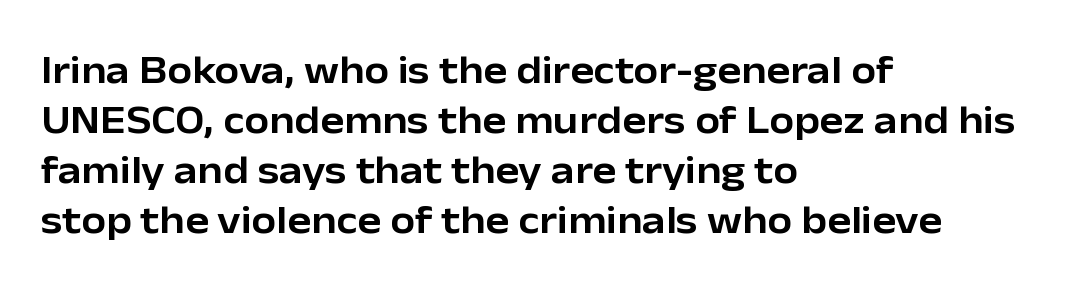
Q: Is the text italic (slanted)? A: No, it is upright.
Q: Is the typeface a serif or a sans-serif typeface? A: Sans-serif.
Q: Is the text underlined? A: No.
Q: How is the paragraph aligned? A: Left-aligned.
Q: Is the spacing between letters normal or unusually wide? A: Normal.
Q: Is the spacing between lines tight, normal or loose? A: Normal.
Q: Width (condensed, normal, or wide)? A: Normal.
Q: Stroke contrast? A: Low.
Q: x-height? A: Medium.
Q: Monospaced? A: No.
